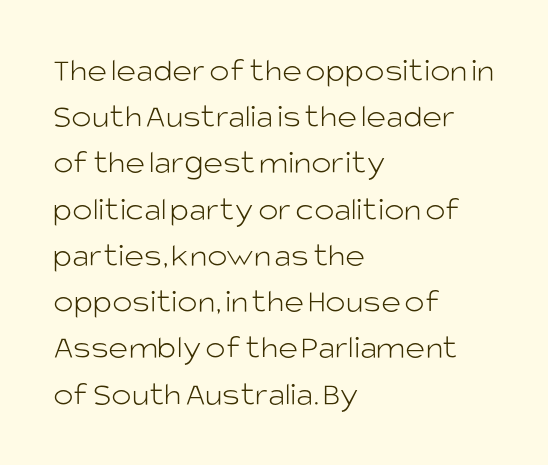
Bare-footed words on every line. Note the varied advance widths — an 'i' is clearly narrower than an 'm'. Leading matches the norm, producing a regular column. The strokes carry an ordinary text weight at most. Letter spacing: default. Observe the absence of serifs on each vertical stroke in this sample.
